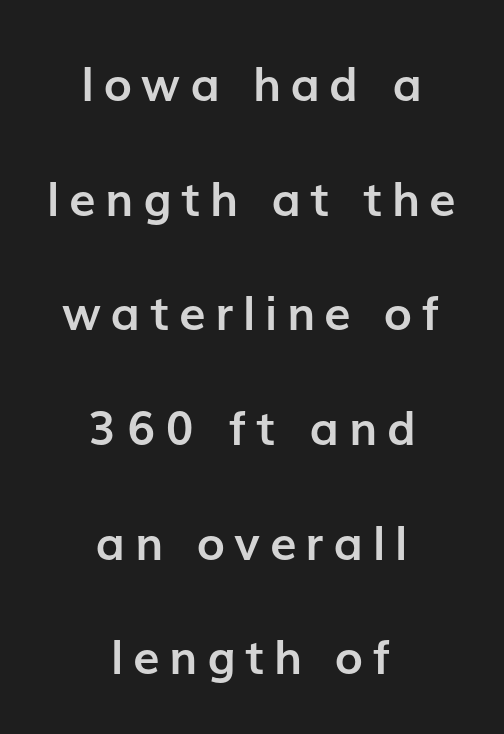
How would I describe the line gaps? Wide and relaxed. The letterforms stand isolated, each surrounded by extra space. The zone under the glyphs is completely vacant. Caption: bold face, heavy strokes.
